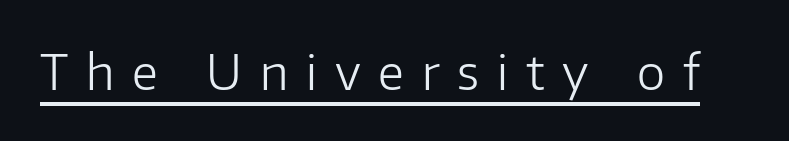
Q: Is the text bold? A: No.
Q: Is the text italic (slanted)? A: No, it is upright.
Q: Is the typeface a serif or a sans-serif typeface? A: Sans-serif.
Q: Is the text underlined? A: Yes.
Q: Is the spacing between letters normal or unusually wide? A: Unusually wide.
Q: Width (condensed, normal, or wide)? A: Normal.
Q: Stroke contrast? A: Low.
Q: x-height? A: Medium.
Q: Monospaced? A: No.
